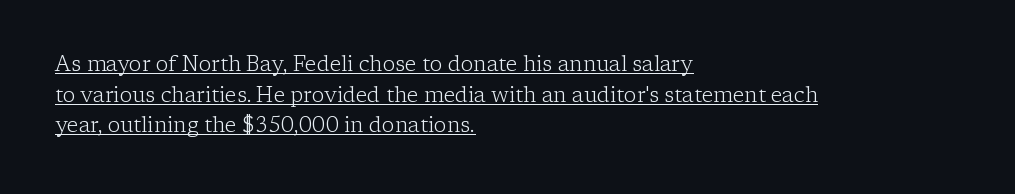
The image shows 21 px text type, upright; set left-aligned, normal line spacing (1.46x), normal letter spacing, underlined.
